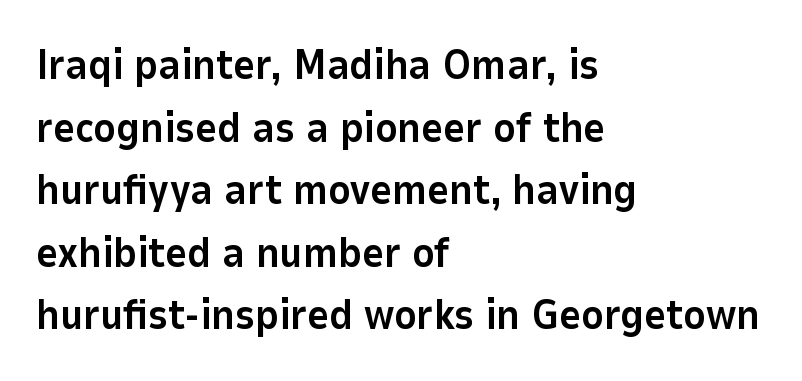
The image shows 42 px bold sans-serif type, upright; set left-aligned, normal line spacing (1.49x), normal letter spacing, not underlined; low stroke contrast and a medium x-height.
